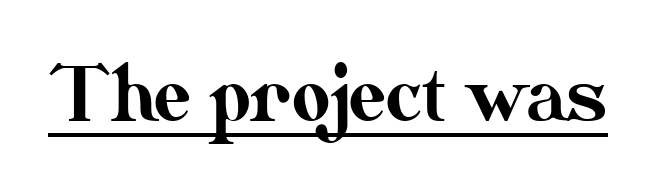
Q: Is the text italic (slanted)? A: No, it is upright.
Q: Is the text underlined? A: Yes.
Q: Is the spacing between letters normal or unusually wide? A: Normal.
Q: Width (condensed, normal, or wide)? A: Normal.
Q: Stroke contrast? A: Medium.
Q: x-height? A: Small.
Q: Monospaced? A: No.
